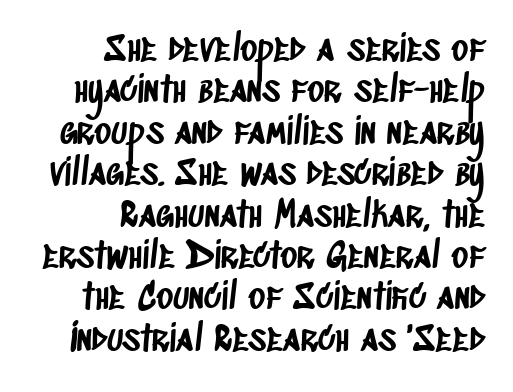
Q: Is the typeface a serif or a sans-serif typeface? A: Sans-serif.
Q: Is the text underlined? A: No.
Q: How is the paragraph aligned? A: Right-aligned.
Q: Is the spacing between letters normal or unusually wide? A: Normal.
Q: Is the spacing between lines tight, normal or loose? A: Tight.
Q: Width (condensed, normal, or wide)? A: Condensed.
Q: Stroke contrast? A: Low.
Q: x-height? A: Large.
Q: Monospaced? A: No.
